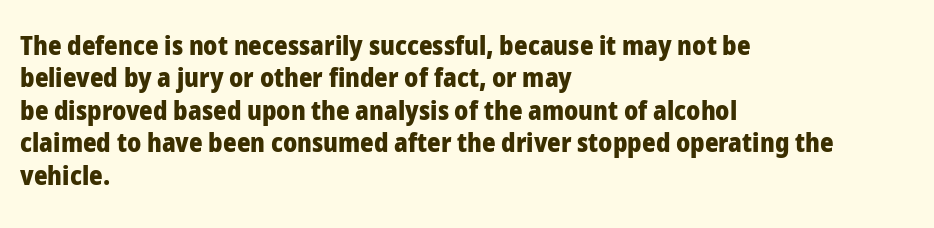
{"italic": "no", "bold": "yes", "underline": "no", "align": "left", "line_spacing": "normal", "line_spacing_ratio": 1.25, "letter_spacing": "normal", "letter_spacing_em": 0.0, "glyph_px": 26}
